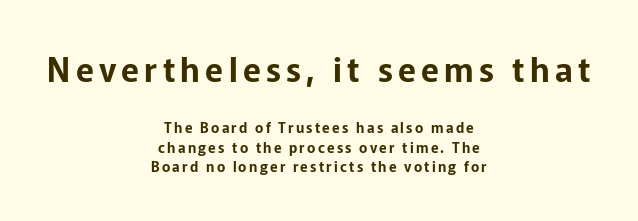
{"serif": "no", "italic": "no", "width": "normal", "stroke_contrast": "low", "x_height": "medium", "monospaced": "no", "underline": "no", "align": "center", "line_spacing": "normal", "line_spacing_ratio": 1.41, "larger_block": "first", "size_ratio": 2.36, "glyph_px": 33}
